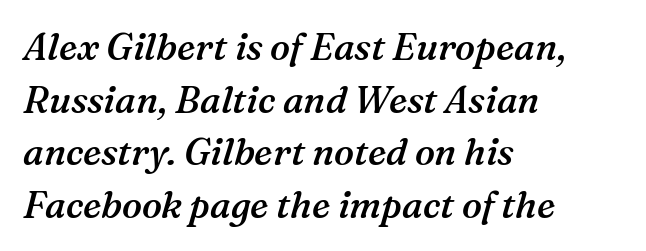
The image shows 37 px semibold serif type, italic (leaning right); set left-aligned, normal line spacing (1.42x), normal letter spacing, not underlined; medium stroke contrast and a medium x-height.
